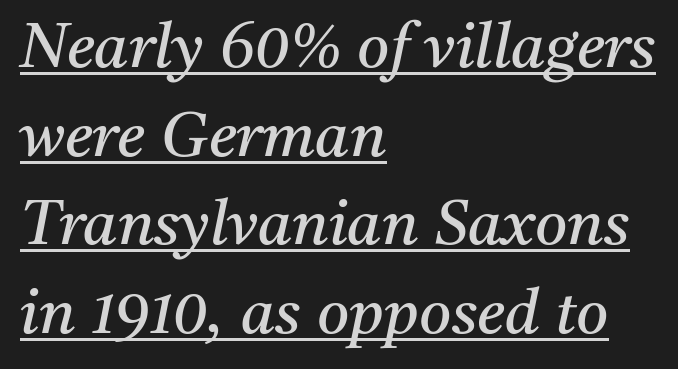
{"serif": "yes", "italic": "yes", "lean": "right", "slant_degrees": 11, "bold": "no", "weight": "regular", "width": "normal", "stroke_contrast": "medium", "x_height": "medium", "monospaced": "no", "underline": "yes", "align": "left", "line_spacing": "normal", "line_spacing_ratio": 1.43, "letter_spacing": "normal", "letter_spacing_em": 0.0, "glyph_px": 62}
